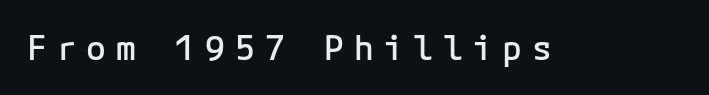
Q: Is the text bold? A: Semi-bold.
Q: Is the text italic (slanted)? A: No, it is upright.
Q: Is the typeface a serif or a sans-serif typeface? A: Sans-serif.
Q: Is the text underlined? A: No.
Q: Is the spacing between letters normal or unusually wide? A: Unusually wide.
Q: Width (condensed, normal, or wide)? A: Normal.
Q: Stroke contrast? A: Low.
Q: x-height? A: Medium.
Q: Monospaced? A: Yes.
